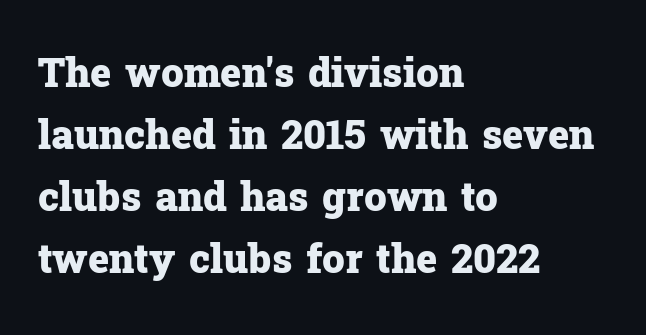
{"serif": "yes", "italic": "no", "bold": "yes", "weight": "heavy", "width": "normal", "stroke_contrast": "low", "x_height": "medium", "monospaced": "no", "underline": "no", "align": "left", "line_spacing": "normal", "line_spacing_ratio": 1.55, "letter_spacing": "normal", "letter_spacing_em": 0.0, "glyph_px": 40}
